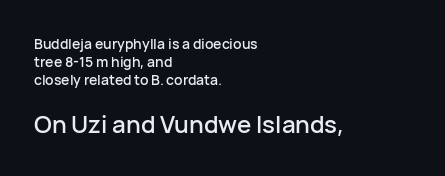
The rendering uses a moderate line-height, typical for paragraphs. A clean baseline with only descenders dipping below it. Between these two stacked blocks, the lower one wins on size. The paragraph has a hard left edge and a soft right edge.
